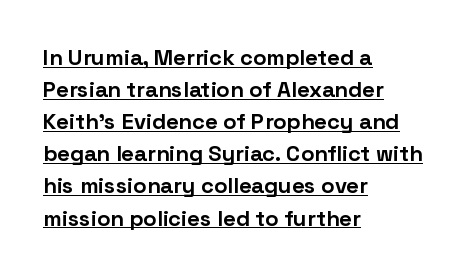
Horizontal bands of white between lines are of average thickness. The lettering stays uniformly vertical, giving the passage a roman look. This sample is left-justified, so line endings fall wherever the words run out. Quick note: underline on. These words are printed bold, with thick strokes throughout. Tracking here is standard; glyphs follow each other at the usual distance.
